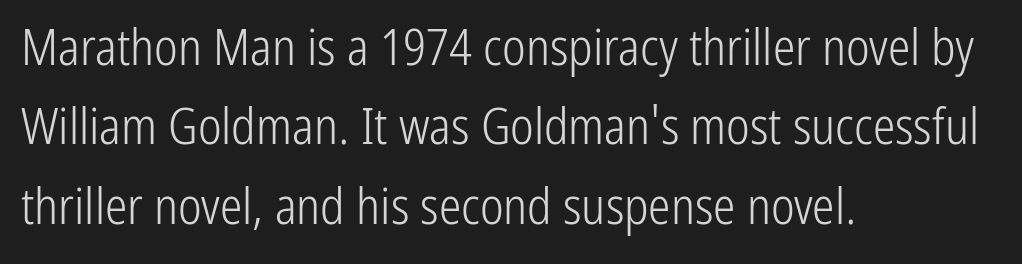
Quick note: interline space is typical. Vertical strokes here are truly vertical. Letters rest on an invisible, unmarked baseline. This sample uses plain, unmodified letter spacing. No heavy texture on the line: the type isn't bold. The passage shown is typeset with a sans-serif family.
